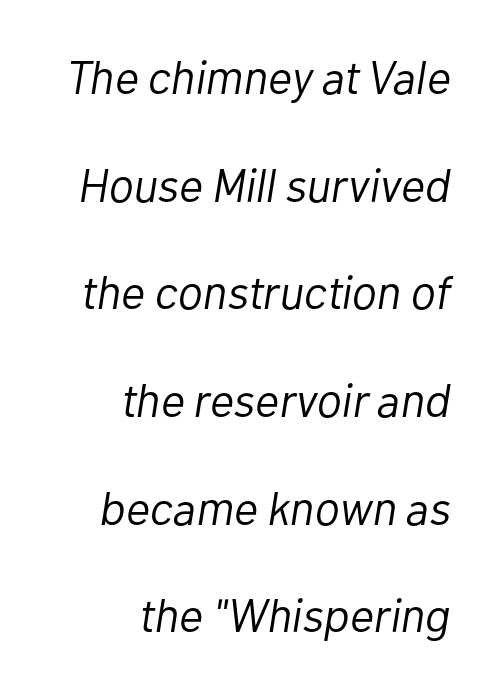
Q: Is the text bold? A: No.
Q: Is the text italic (slanted)? A: Yes, it leans right by about 10 degrees.
Q: Is the text underlined? A: No.
Q: How is the paragraph aligned? A: Right-aligned.
Q: Is the spacing between letters normal or unusually wide? A: Normal.
Q: Is the spacing between lines tight, normal or loose? A: Loose.
Q: Width (condensed, normal, or wide)? A: Normal.
Q: Stroke contrast? A: Low.
Q: x-height? A: Medium.
Q: Monospaced? A: No.
